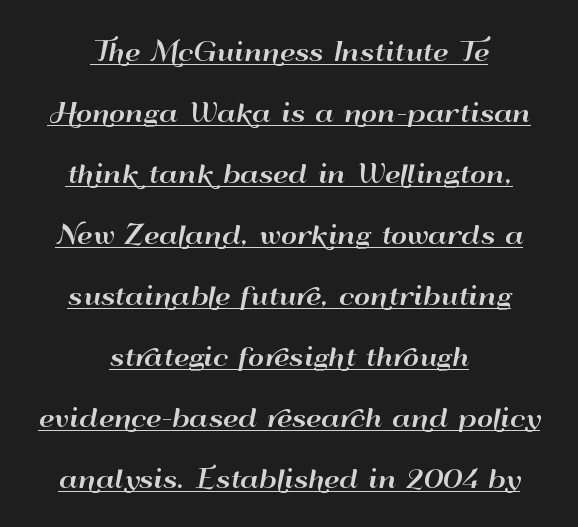
Q: Is the text italic (slanted)? A: Yes.
Q: Is the text underlined? A: Yes.
Q: How is the paragraph aligned? A: Centered.
Q: Is the spacing between letters normal or unusually wide? A: Normal.
Q: Is the spacing between lines tight, normal or loose? A: Loose.
